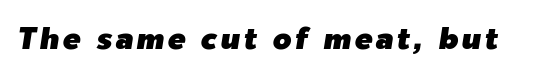
{"italic": "yes", "lean": "right", "slant_degrees": 9, "width": "normal", "stroke_contrast": "low", "x_height": "medium", "monospaced": "no", "underline": "no", "glyph_px": 30}
